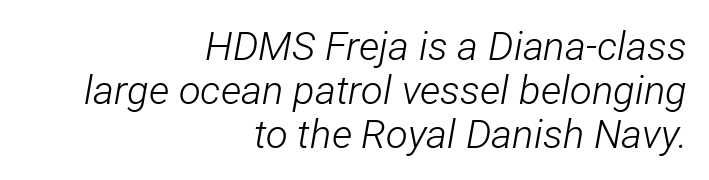
The ragged edge is on the left, which tells us the setting is flush right. Weight: in the light-to-regular range. Spacing verdict: proportional, widths tailored to each character. One glance says dense: line gaps are narrower than usual.
